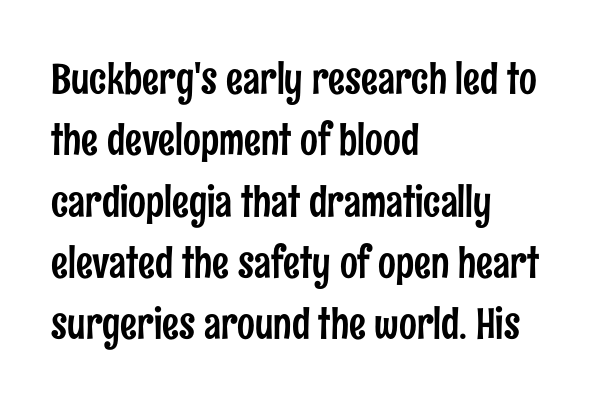
Q: Is the text italic (slanted)? A: No, it is upright.
Q: Is the typeface a serif or a sans-serif typeface? A: Sans-serif.
Q: Is the text underlined? A: No.
Q: How is the paragraph aligned? A: Left-aligned.
Q: Is the spacing between letters normal or unusually wide? A: Normal.
Q: Is the spacing between lines tight, normal or loose? A: Normal.
Q: Width (condensed, normal, or wide)? A: Condensed.
Q: Stroke contrast? A: Low.
Q: x-height? A: Medium.
Q: Monospaced? A: No.
